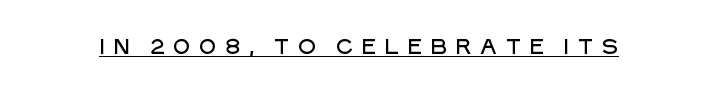
Q: Is the text italic (slanted)? A: No, it is upright.
Q: Is the text underlined? A: Yes.
Q: Is the spacing between letters normal or unusually wide? A: Unusually wide.
